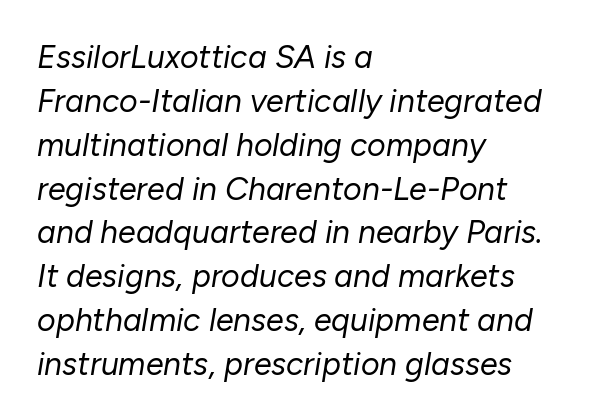
The passage shown stacks its lines at a standard gap. Each word holds together tightly as a unit, with standard inter-letter gaps. Nobody drew a line under any word here. Stems here are at most as thick as an everyday book face.
